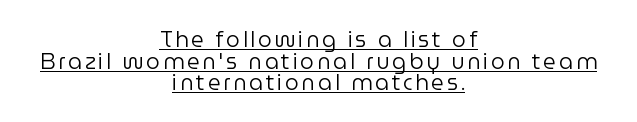
{"italic": "no", "bold": "no", "underline": "yes", "align": "center", "line_spacing": "tight", "line_spacing_ratio": 0.98, "glyph_px": 22}
